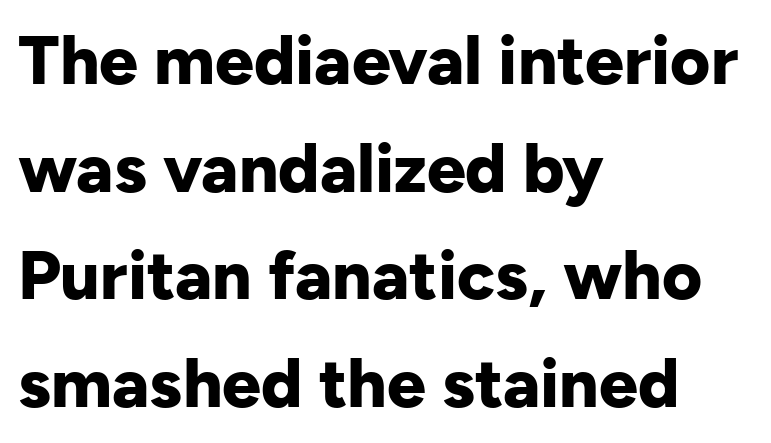
Q: Is the text bold? A: Yes.
Q: Is the text italic (slanted)? A: No, it is upright.
Q: Is the typeface a serif or a sans-serif typeface? A: Sans-serif.
Q: Is the text underlined? A: No.
Q: How is the paragraph aligned? A: Left-aligned.
Q: Is the spacing between letters normal or unusually wide? A: Normal.
Q: Is the spacing between lines tight, normal or loose? A: Normal.
Q: Width (condensed, normal, or wide)? A: Normal.
Q: Stroke contrast? A: Low.
Q: x-height? A: Medium.
Q: Monospaced? A: No.
